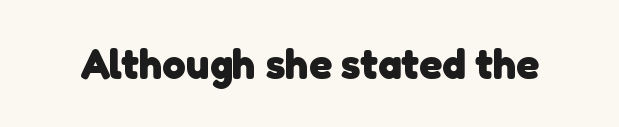
Q: Is the text bold? A: Yes.
Q: Is the typeface a serif or a sans-serif typeface? A: Sans-serif.
Q: Is the text underlined? A: No.
Q: Is the spacing between letters normal or unusually wide? A: Normal.
Q: Width (condensed, normal, or wide)? A: Normal.
Q: Stroke contrast? A: Low.
Q: x-height? A: Medium.
Q: Monospaced? A: No.
